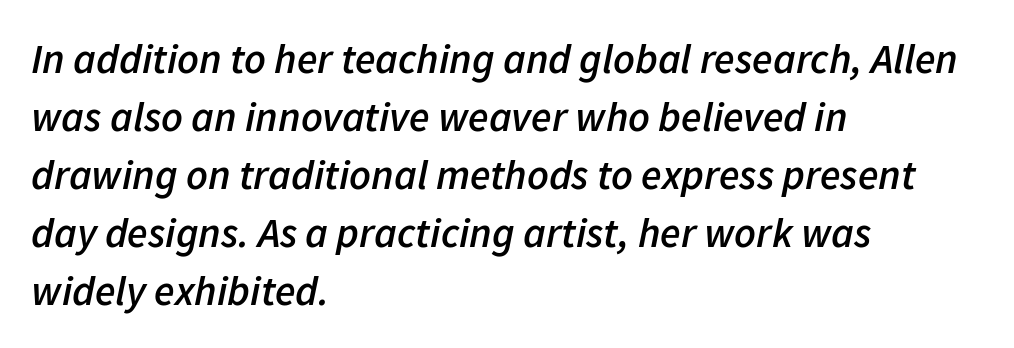
Q: Is the text bold? A: Semi-bold.
Q: Is the text italic (slanted)? A: Yes, it leans right by about 11 degrees.
Q: Is the text underlined? A: No.
Q: How is the paragraph aligned? A: Left-aligned.
Q: Is the spacing between letters normal or unusually wide? A: Normal.
Q: Is the spacing between lines tight, normal or loose? A: Normal.
Q: Width (condensed, normal, or wide)? A: Normal.
Q: Stroke contrast? A: Low.
Q: x-height? A: Medium.
Q: Monospaced? A: No.
